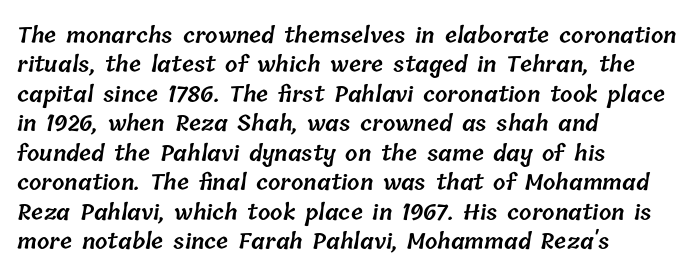
Q: Is the text bold? A: Semi-bold.
Q: Is the text underlined? A: No.
Q: How is the paragraph aligned? A: Left-aligned.
Q: Is the spacing between letters normal or unusually wide? A: Normal.
Q: Is the spacing between lines tight, normal or loose? A: Normal.
